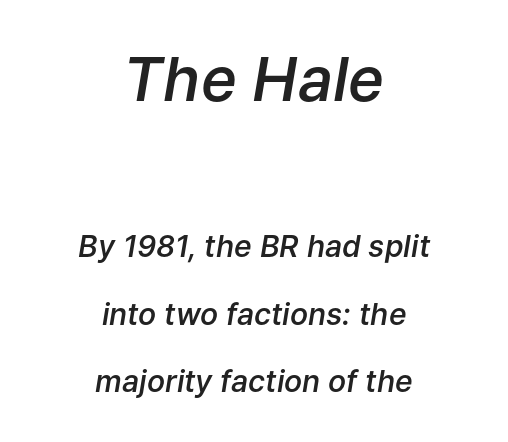
The image shows 61 px semibold type, italic (leaning right); set centered, loose line spacing (2.25x), normal letter spacing, not underlined; the first (top) block is 2.03x larger; low stroke contrast and a medium x-height.
